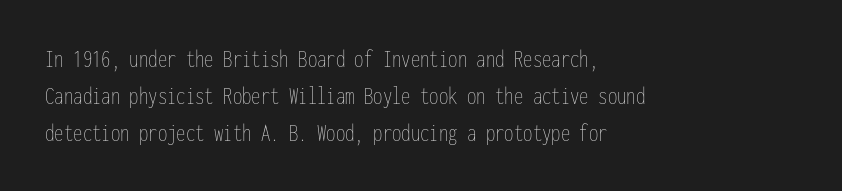
A typesetter would call this leading conventional body-copy spacing. Descender tails drop into unmarked territory. Visually the block forms a straight wall on the left and a jagged coastline on the right. Do the letters lean? They stand straight.
